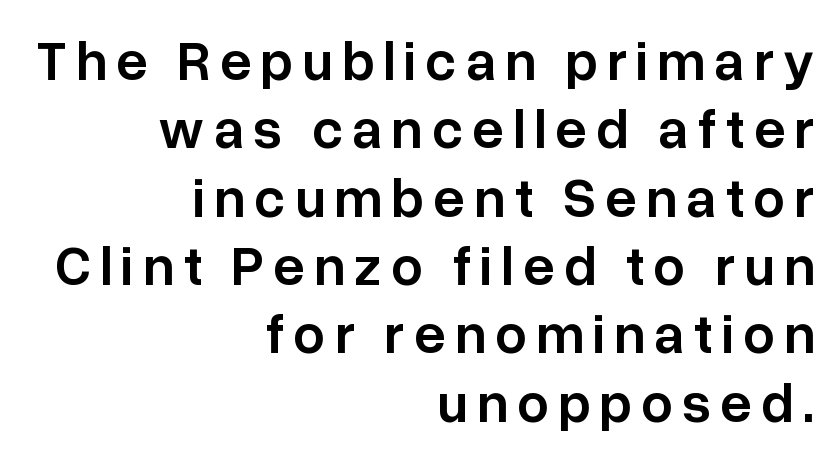
Q: Is the text bold? A: Semi-bold.
Q: Is the text italic (slanted)? A: No, it is upright.
Q: Is the typeface a serif or a sans-serif typeface? A: Sans-serif.
Q: Is the text underlined? A: No.
Q: How is the paragraph aligned? A: Right-aligned.
Q: Width (condensed, normal, or wide)? A: Normal.
Q: Stroke contrast? A: Low.
Q: x-height? A: Medium.
Q: Monospaced? A: No.
